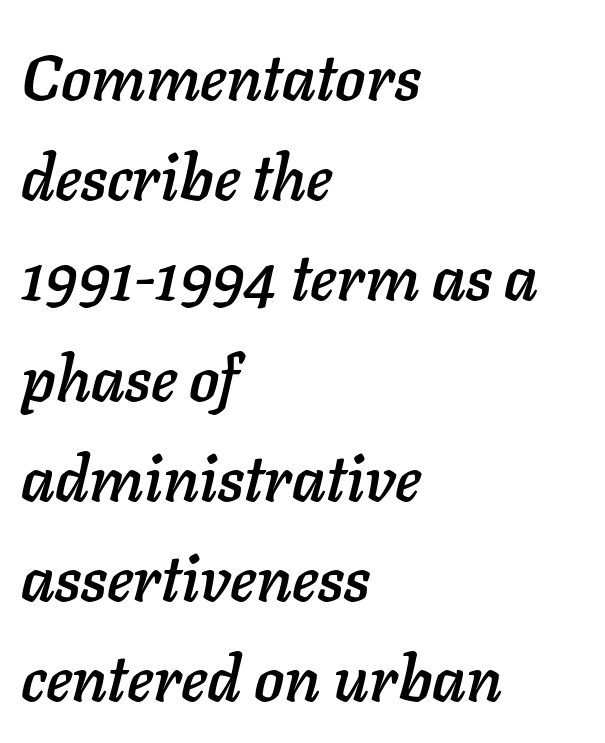
The image shows 63 px text type, italic (leaning right); set left-aligned, normal line spacing (1.59x), normal letter spacing, not underlined; low stroke contrast and a medium x-height.
